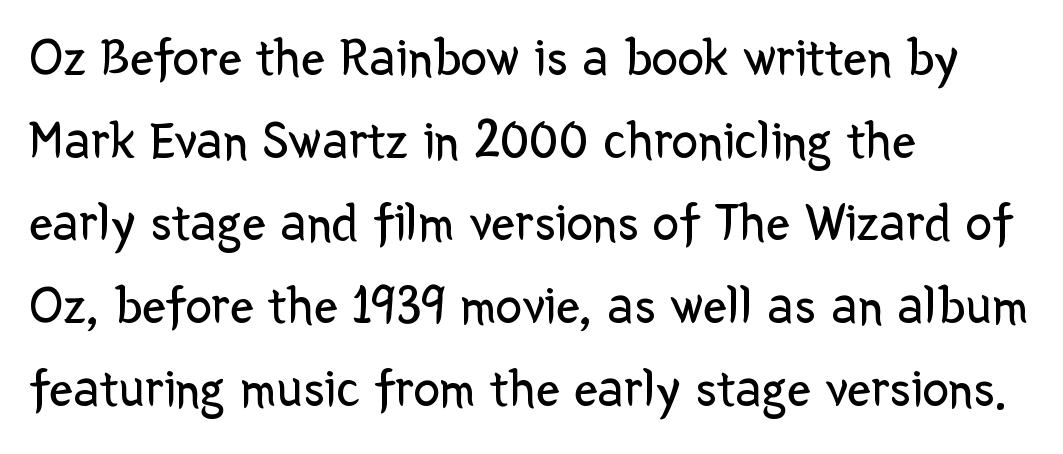
Quick note: underline off. The rendering uses natural spacing where letterforms have individual widths. Line beginnings align vertically; line endings do not. Font category for this specimen: sans-serif. Compared with typical body copy, the letter spacing here is the same.
